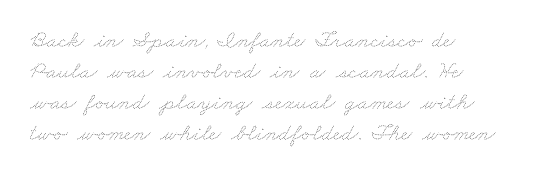
{"bold": "no", "underline": "no", "align": "left", "line_spacing": "normal", "line_spacing_ratio": 1.29, "letter_spacing": "normal", "letter_spacing_em": 0.0, "glyph_px": 24}
